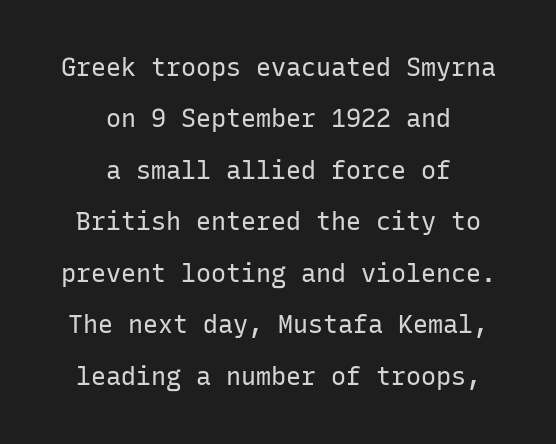
Q: Is the text bold? A: No.
Q: Is the text italic (slanted)? A: No, it is upright.
Q: Is the text underlined? A: No.
Q: How is the paragraph aligned? A: Centered.
Q: Is the spacing between letters normal or unusually wide? A: Normal.
Q: Is the spacing between lines tight, normal or loose? A: Loose.
